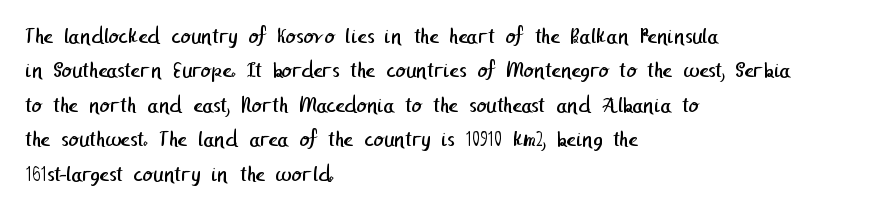
Q: Is the text bold? A: No.
Q: Is the text underlined? A: No.
Q: How is the paragraph aligned? A: Left-aligned.
Q: Is the spacing between letters normal or unusually wide? A: Normal.
Q: Is the spacing between lines tight, normal or loose? A: Normal.
